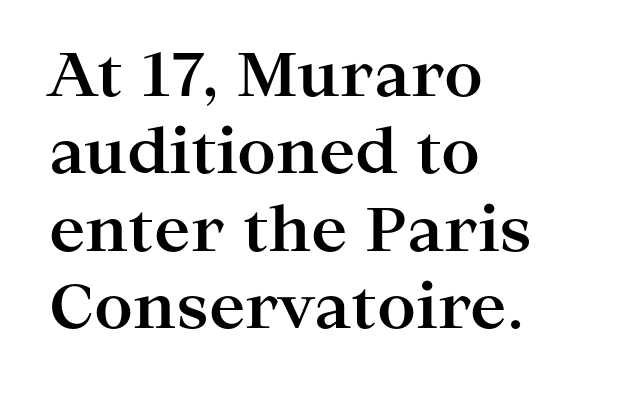
{"serif": "yes", "italic": "no", "bold": "yes", "weight": "bold", "width": "wide", "stroke_contrast": "high", "x_height": "medium", "monospaced": "no", "underline": "no", "align": "left", "line_spacing": "normal", "line_spacing_ratio": 1.27, "letter_spacing": "normal", "letter_spacing_em": 0.0, "glyph_px": 61}
